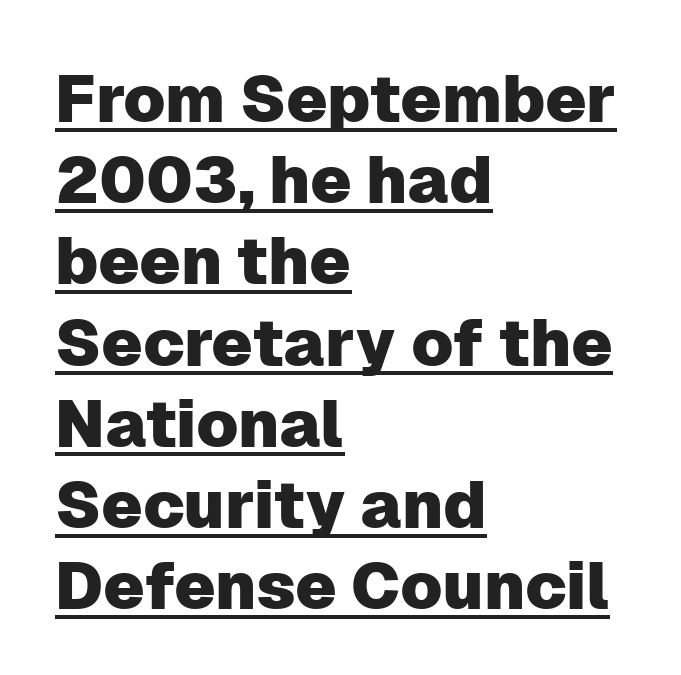
Q: Is the text italic (slanted)? A: No, it is upright.
Q: Is the typeface a serif or a sans-serif typeface? A: Sans-serif.
Q: Is the text underlined? A: Yes.
Q: How is the paragraph aligned? A: Left-aligned.
Q: Is the spacing between letters normal or unusually wide? A: Normal.
Q: Width (condensed, normal, or wide)? A: Normal.
Q: Stroke contrast? A: Low.
Q: x-height? A: Medium.
Q: Monospaced? A: No.
